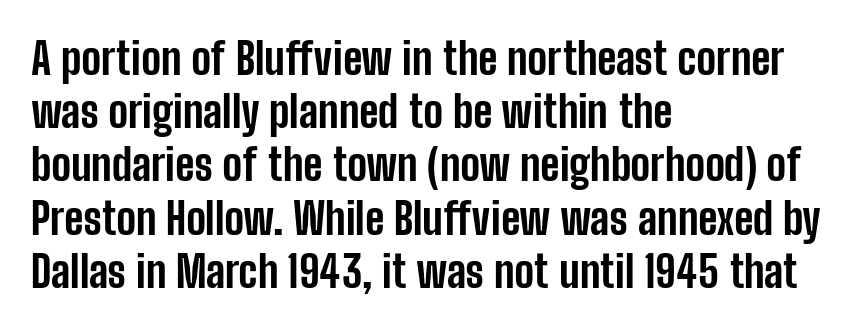
{"serif": "no", "italic": "no", "bold": "yes", "weight": "bold", "width": "condensed", "stroke_contrast": "low", "x_height": "medium", "monospaced": "no", "underline": "no", "align": "left", "line_spacing_ratio": 1.21, "letter_spacing": "normal", "letter_spacing_em": 0.0, "glyph_px": 44}
